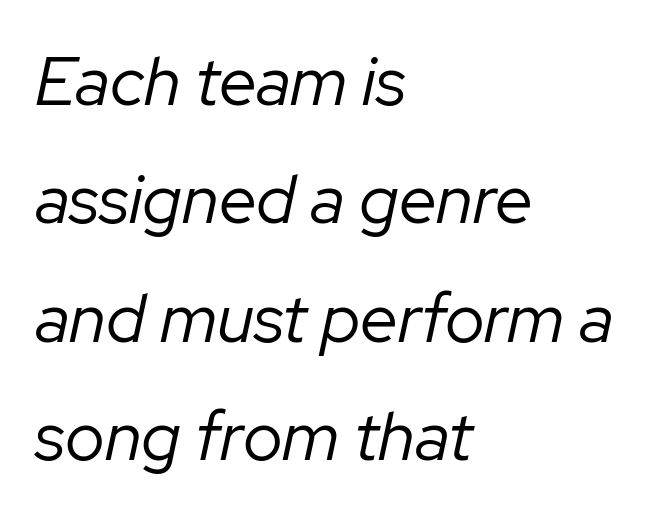
{"italic": "yes", "lean": "right", "slant_degrees": 12, "bold": "no", "weight": "regular", "width": "normal", "stroke_contrast": "low", "x_height": "medium", "monospaced": "no", "underline": "no", "align": "left", "line_spacing_ratio": 1.74, "letter_spacing": "normal", "letter_spacing_em": 0.0, "glyph_px": 68}
